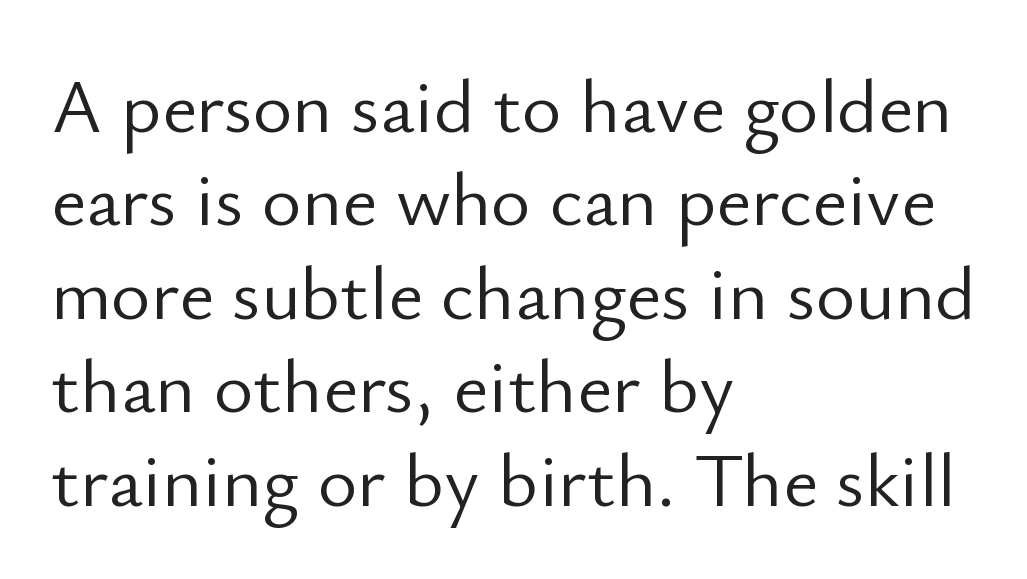
Q: Is the text bold? A: No.
Q: Is the text italic (slanted)? A: No, it is upright.
Q: Is the typeface a serif or a sans-serif typeface? A: Sans-serif.
Q: Is the text underlined? A: No.
Q: How is the paragraph aligned? A: Left-aligned.
Q: Is the spacing between letters normal or unusually wide? A: Normal.
Q: Width (condensed, normal, or wide)? A: Normal.
Q: Stroke contrast? A: Low.
Q: x-height? A: Small.
Q: Monospaced? A: No.
